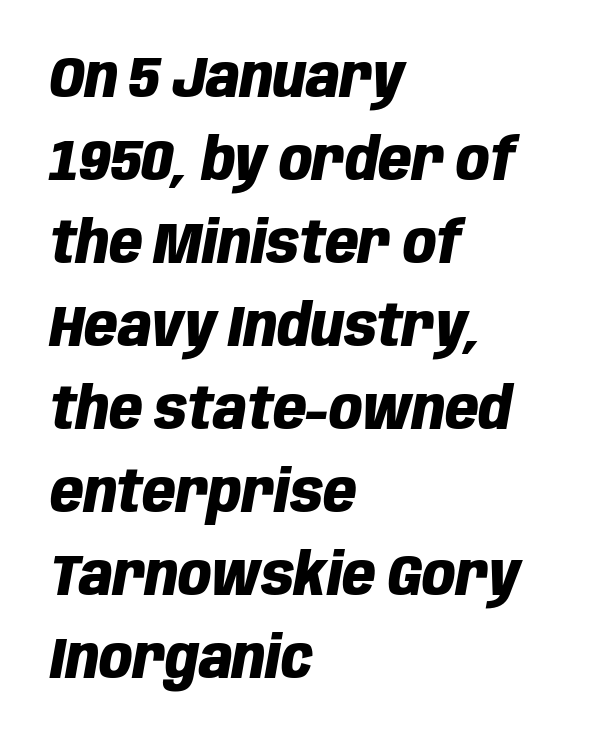
Q: Is the text bold? A: Yes.
Q: Is the text italic (slanted)? A: Yes, it leans right by about 10 degrees.
Q: Is the text underlined? A: No.
Q: How is the paragraph aligned? A: Left-aligned.
Q: Is the spacing between letters normal or unusually wide? A: Normal.
Q: Is the spacing between lines tight, normal or loose? A: Normal.
Q: Width (condensed, normal, or wide)? A: Condensed.
Q: Stroke contrast? A: Low.
Q: x-height? A: Large.
Q: Monospaced? A: No.
